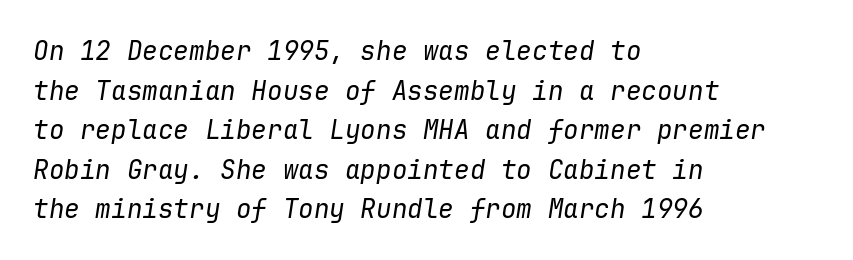
Observe the ordinary spacing: letters are neighbours, not strangers. Quick note: italic. Is there much room between lines? A standard amount, neither cramped nor airy. Anything drawn beneath the words? Only blank space. Compared with a typical body face, this is equally light or lighter still.
